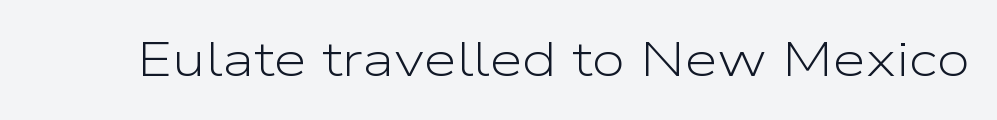
The image shows 48 px light, wide sans-serif type, upright; set normal letter spacing, not underlined; low stroke contrast and a medium x-height.
